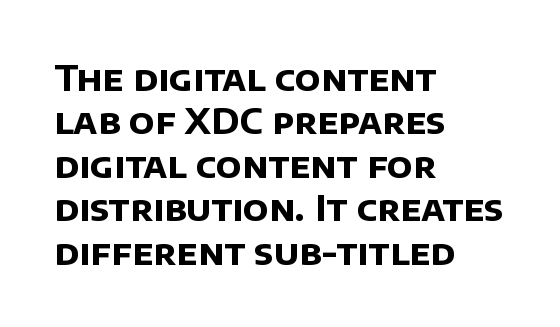
{"serif": "no", "bold": "yes", "weight": "bold", "width": "normal", "stroke_contrast": "low", "x_height": "large", "monospaced": "no", "underline": "no", "align": "left", "line_spacing_ratio": 1.24, "letter_spacing": "normal", "letter_spacing_em": 0.0, "glyph_px": 35}
